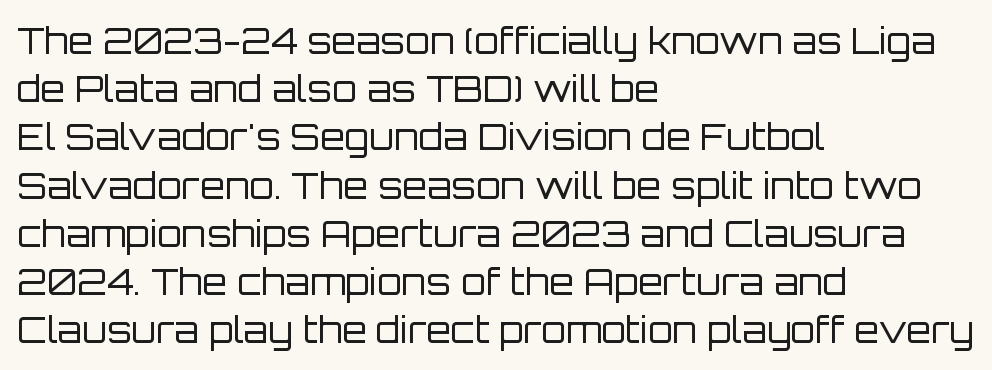
The face looks like a standard text weight, possibly lighter. Each row of text sits above clean, open space. The passage shown is typed in a proportional face where columns would drift. No italicization has been applied; the sample stays upright. Font category for this specimen: sans-serif. Between one letter and the next there's only the usual sliver of space.
